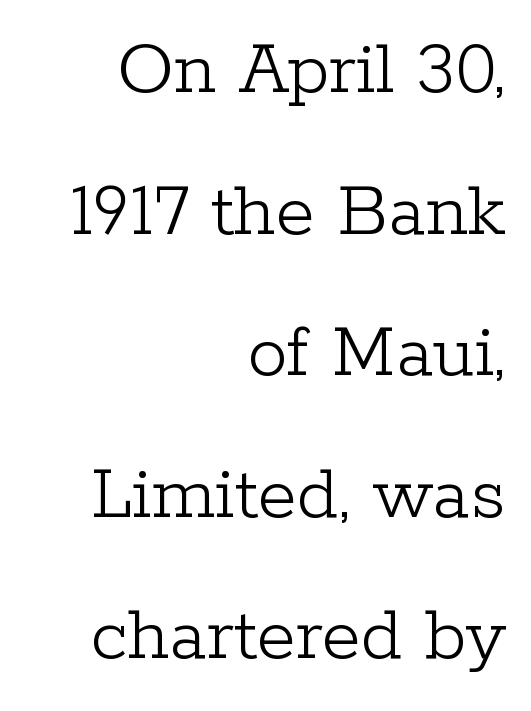
These lines were composed using upright roman letters. A serif font was chosen for this passage. Rule under the text: the space is simply empty. Do the characters align in a grid? No, the font is proportional.
